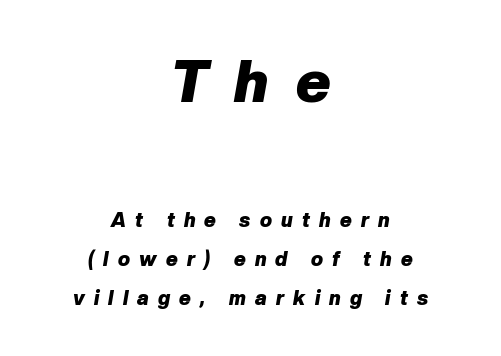
The image shows 59 px heavy type, italic (leaning right); set centered, loose line spacing (1.96x), unusually wide letter spacing (+0.46 em), not underlined; the first (top) block is 2.95x larger; low stroke contrast and a medium x-height.
